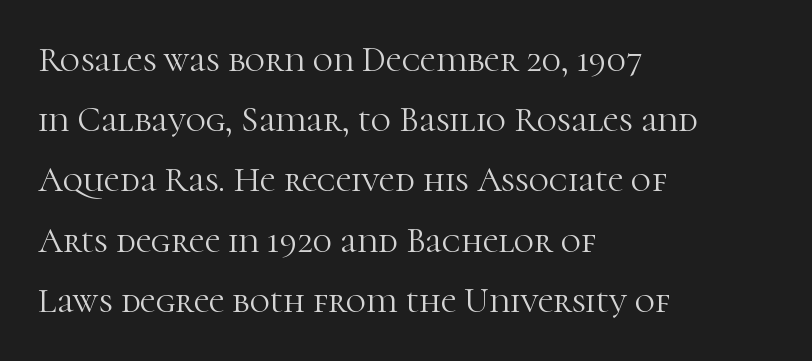
The image shows 35 px light serif type, upright; set left-aligned, line spacing 1.72x, normal letter spacing, not underlined; high stroke contrast and a medium x-height.
